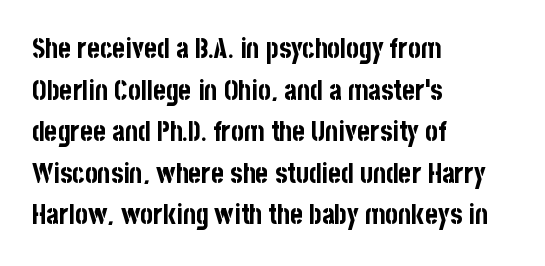
Q: Is the text bold? A: Yes.
Q: Is the text italic (slanted)? A: No, it is upright.
Q: Is the text underlined? A: No.
Q: How is the paragraph aligned? A: Left-aligned.
Q: Is the spacing between letters normal or unusually wide? A: Normal.
Q: Is the spacing between lines tight, normal or loose? A: Normal.
